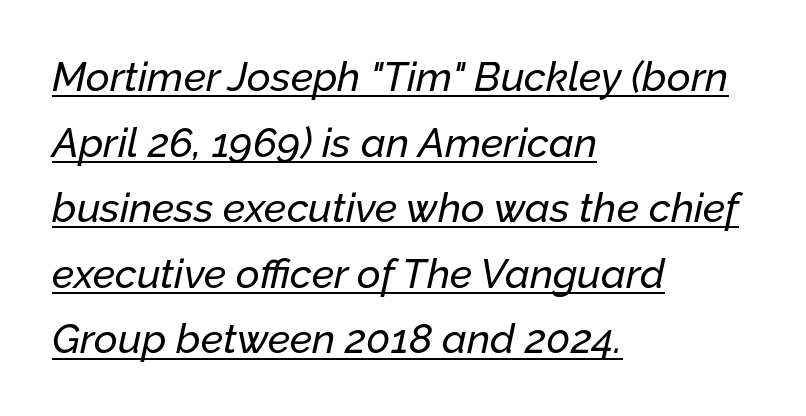
{"italic": "yes", "lean": "right", "slant_degrees": 12, "width": "normal", "stroke_contrast": "low", "x_height": "medium", "monospaced": "no", "underline": "yes", "align": "left", "line_spacing": "normal", "line_spacing_ratio": 1.6, "letter_spacing": "normal", "letter_spacing_em": 0.0, "glyph_px": 41}
